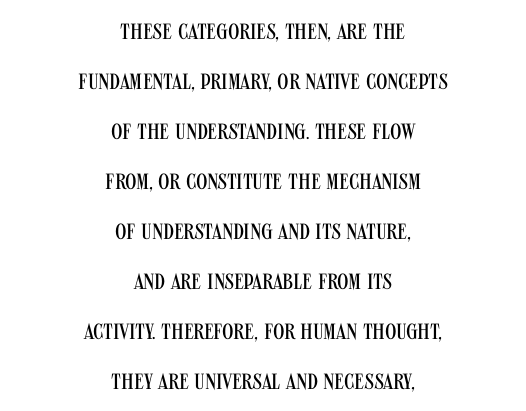
{"italic": "no", "bold": "no", "underline": "no", "align": "center", "line_spacing": "loose", "line_spacing_ratio": 2.27, "letter_spacing": "normal", "letter_spacing_em": 0.0, "glyph_px": 22}
